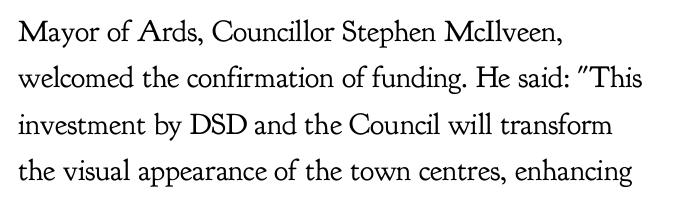
Honestly, the letter spacing is just normal — you wouldn't notice it. Vertical stems look standard width or narrower in stroke. Notice how the passage keeps a crisp vertical edge on the left only. The rows are spaced the way most documents space them. Quick note: underline off. Spacing verdict: proportional, widths tailored to each character.
